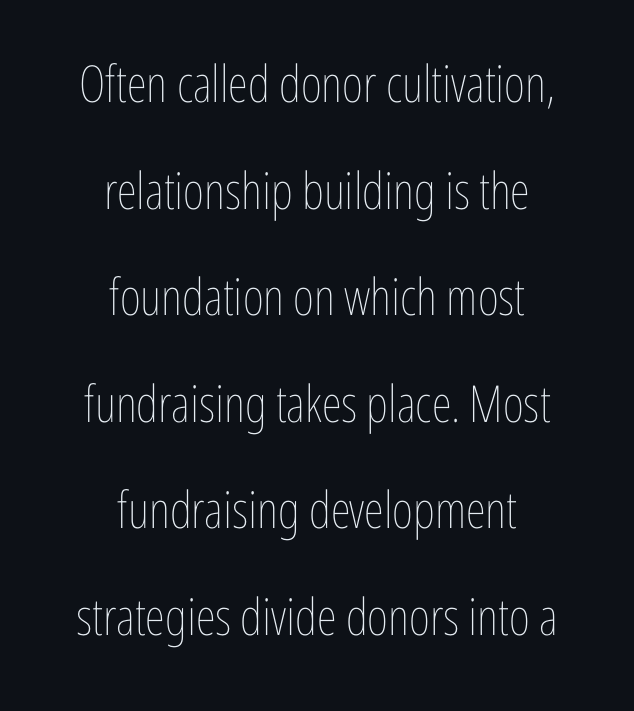
{"italic": "no", "bold": "no", "weight": "thin", "width": "condensed", "stroke_contrast": "low", "x_height": "medium", "monospaced": "no", "underline": "no", "align": "center", "line_spacing": "loose", "line_spacing_ratio": 2.09, "letter_spacing": "normal", "letter_spacing_em": 0.0, "glyph_px": 51}
